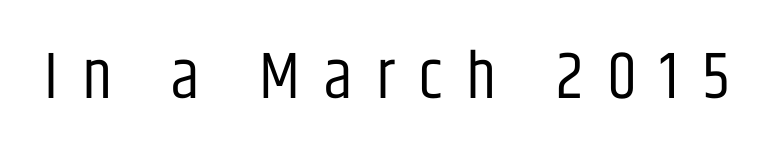
Q: Is the text bold? A: No.
Q: Is the text italic (slanted)? A: No, it is upright.
Q: Is the typeface a serif or a sans-serif typeface? A: Sans-serif.
Q: Is the text underlined? A: No.
Q: Is the spacing between letters normal or unusually wide? A: Unusually wide.
Q: Width (condensed, normal, or wide)? A: Condensed.
Q: Stroke contrast? A: Low.
Q: x-height? A: Large.
Q: Monospaced? A: No.
